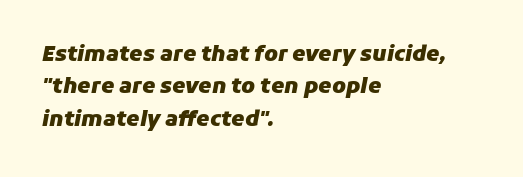
Q: Is the text bold? A: Yes.
Q: Is the text italic (slanted)? A: Yes, it leans right by about 11 degrees.
Q: Is the text underlined? A: No.
Q: How is the paragraph aligned? A: Left-aligned.
Q: Is the spacing between letters normal or unusually wide? A: Normal.
Q: Is the spacing between lines tight, normal or loose? A: Normal.
